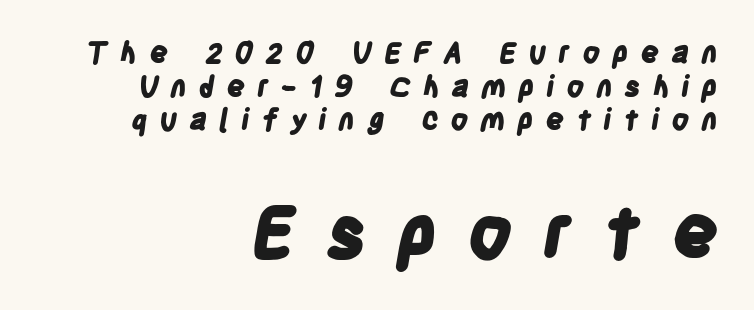
The image shows 73 px bold, condensed sans-serif type; set right-aligned, line spacing 1.16x, unusually wide letter spacing (+0.41 em), not underlined; the second (bottom) block is 2.52x larger; low stroke contrast and a large x-height.
